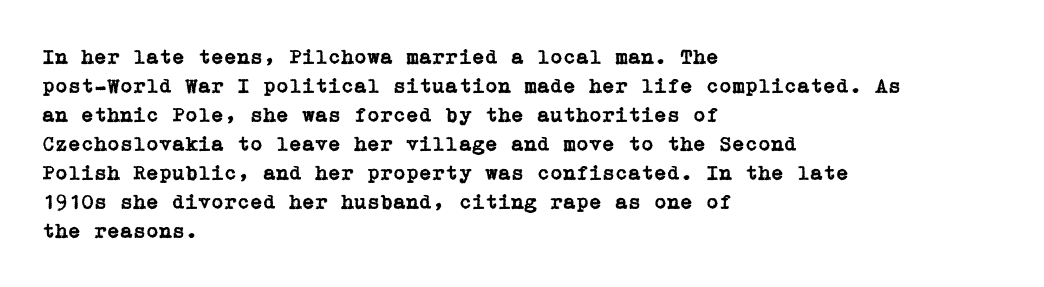
Q: Is the text italic (slanted)? A: No, it is upright.
Q: Is the text underlined? A: No.
Q: How is the paragraph aligned? A: Left-aligned.
Q: Is the spacing between letters normal or unusually wide? A: Normal.
Q: Is the spacing between lines tight, normal or loose? A: Normal.
